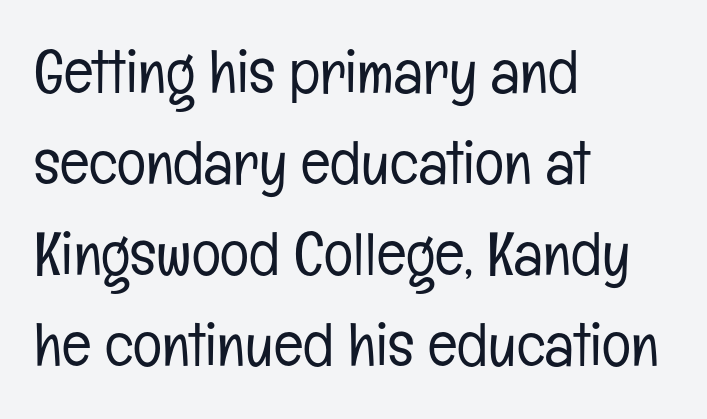
The image shows 61 px light, condensed sans-serif type, upright; set left-aligned, normal line spacing (1.49x), normal letter spacing, not underlined; low stroke contrast and a medium x-height.
